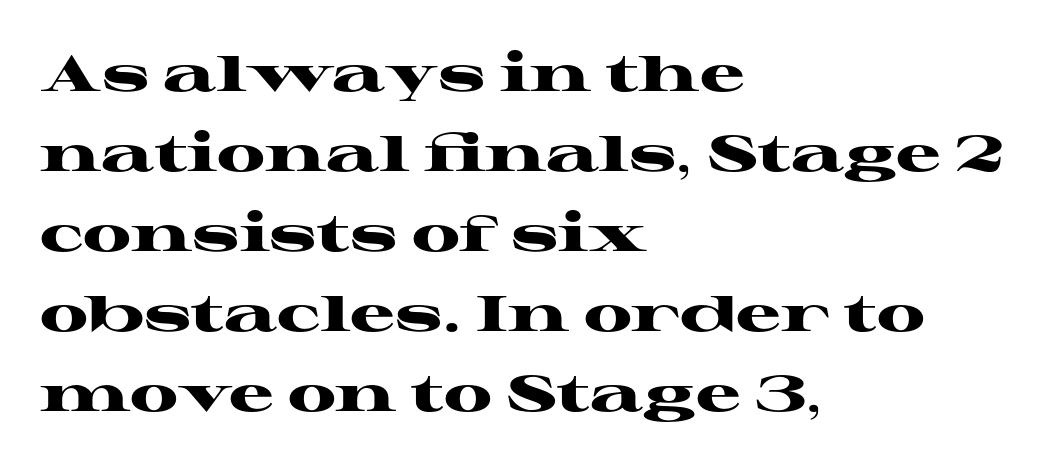
{"serif": "yes", "italic": "no", "bold": "yes", "weight": "heavy", "width": "wide", "stroke_contrast": "high", "x_height": "medium", "monospaced": "no", "underline": "no", "align": "left", "line_spacing": "normal", "line_spacing_ratio": 1.6, "letter_spacing": "normal", "letter_spacing_em": 0.0, "glyph_px": 50}
